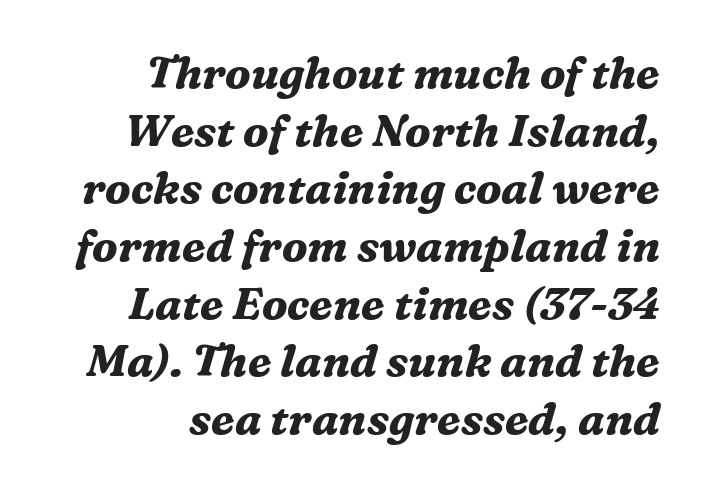
{"serif": "yes", "italic": "yes", "lean": "right", "slant_degrees": 16, "bold": "yes", "weight": "bold", "width": "normal", "stroke_contrast": "medium", "x_height": "medium", "monospaced": "no", "underline": "no", "align": "right", "line_spacing": "normal", "line_spacing_ratio": 1.31, "letter_spacing": "normal", "letter_spacing_em": 0.0, "glyph_px": 44}
